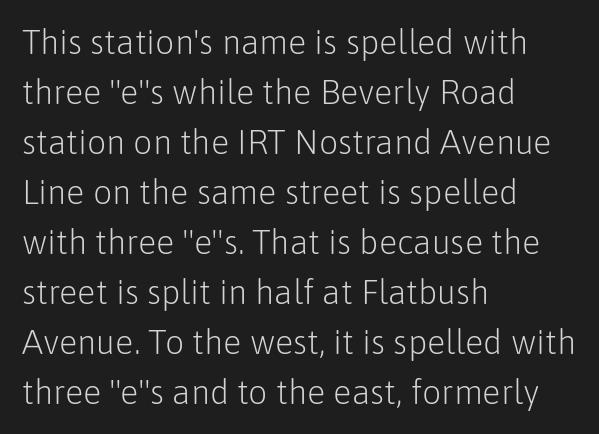
Q: Is the text bold? A: No.
Q: Is the text italic (slanted)? A: No, it is upright.
Q: Is the typeface a serif or a sans-serif typeface? A: Sans-serif.
Q: Is the text underlined? A: No.
Q: How is the paragraph aligned? A: Left-aligned.
Q: Is the spacing between letters normal or unusually wide? A: Normal.
Q: Is the spacing between lines tight, normal or loose? A: Normal.
Q: Width (condensed, normal, or wide)? A: Normal.
Q: Stroke contrast? A: Low.
Q: x-height? A: Medium.
Q: Monospaced? A: No.
